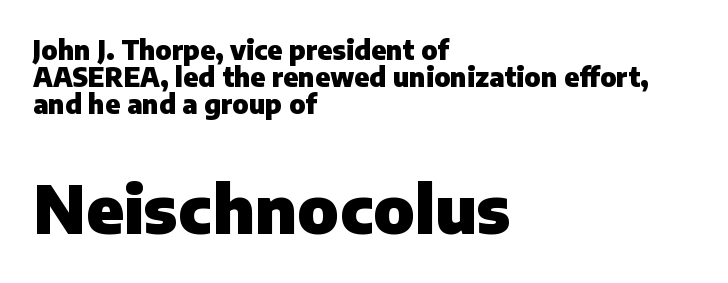
The image shows 66 px heavy sans-serif type, upright; set left-aligned, tight line spacing (1.03x), normal letter spacing, not underlined; the second (bottom) block is 2.54x larger; low stroke contrast and a medium x-height.
